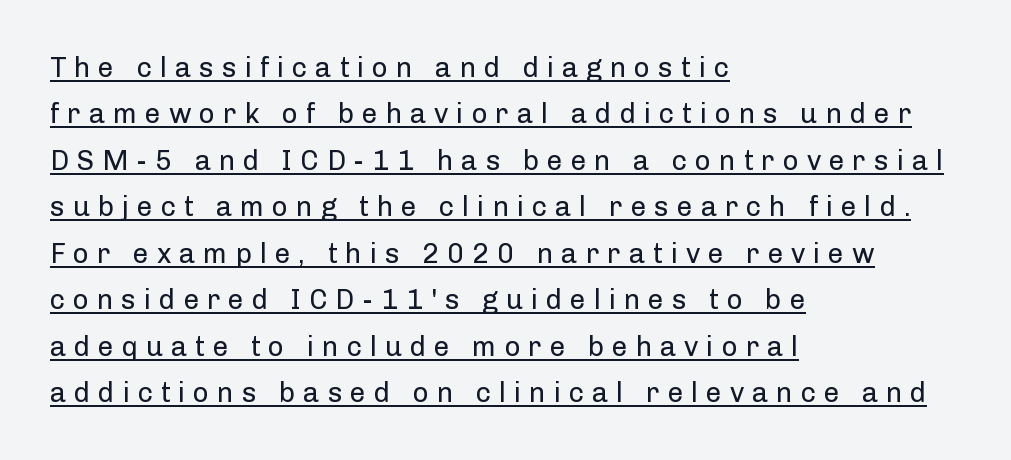
Designer's note — italics off, roman on. These characters rest on top of a visible drawn line. Looks like regular typesetting: each glyph gets only the width it needs. Summary of weight: not heavy and not bold. The line texture is sparse and dotted thanks to wide tracking. The letters carry no serifs — their stems end cleanly without finishing strokes.
